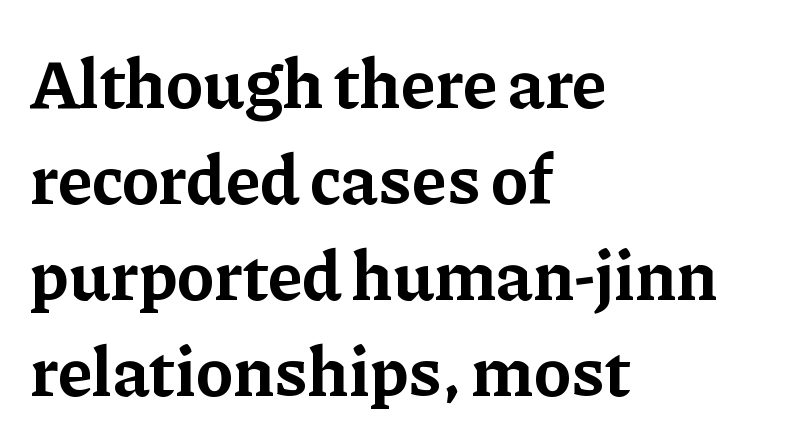
The image shows 70 px bold serif type, upright; set left-aligned, normal line spacing (1.37x), normal letter spacing, not underlined; low stroke contrast and a medium x-height.
